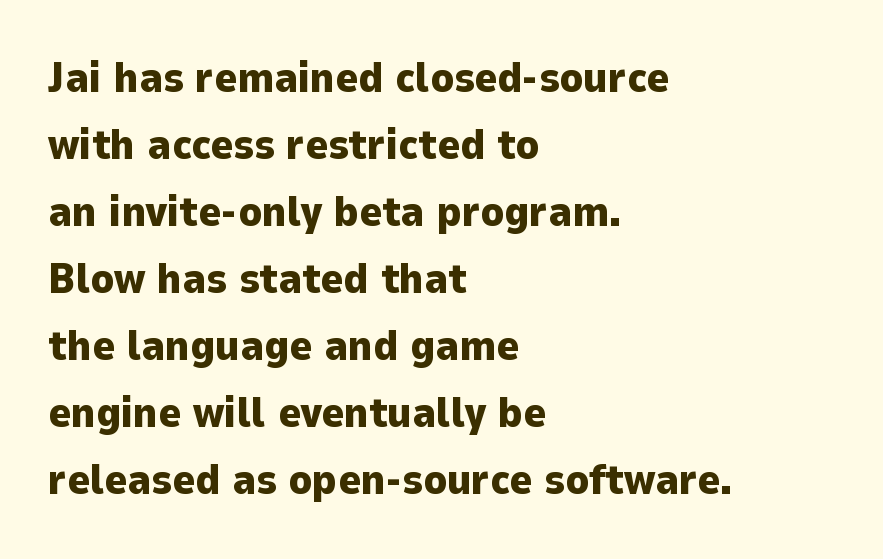
The image shows 43 px heavy sans-serif type, upright; set left-aligned, normal line spacing (1.56x), normal letter spacing, not underlined; low stroke contrast and a medium x-height.
